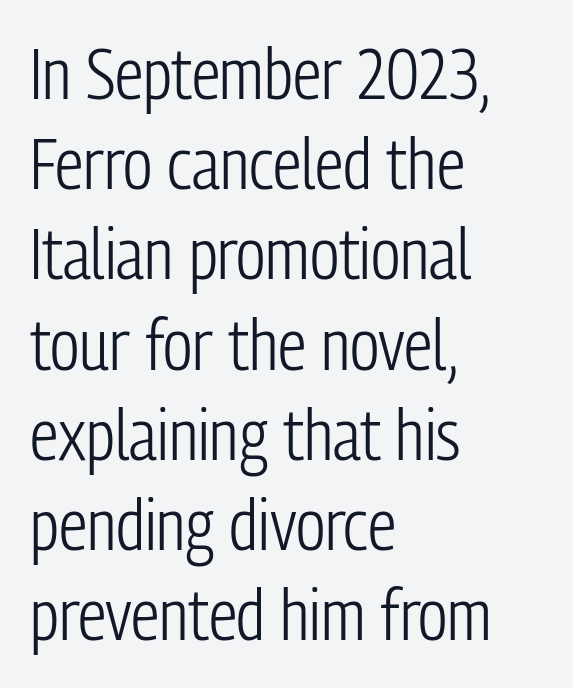
{"serif": "no", "italic": "no", "bold": "no", "weight": "light", "width": "condensed", "stroke_contrast": "low", "x_height": "medium", "monospaced": "no", "underline": "no", "align": "left", "line_spacing": "normal", "line_spacing_ratio": 1.27, "letter_spacing": "normal", "letter_spacing_em": 0.0, "glyph_px": 71}
